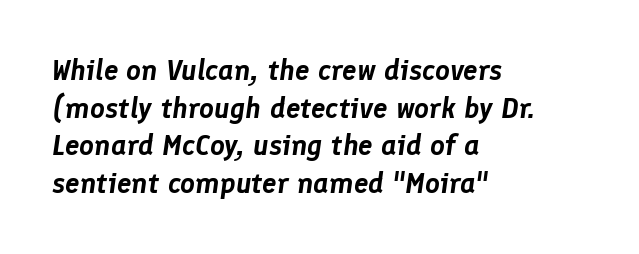
Q: Is the text italic (slanted)? A: Yes, it leans right by about 8 degrees.
Q: Is the text underlined? A: No.
Q: How is the paragraph aligned? A: Left-aligned.
Q: Is the spacing between letters normal or unusually wide? A: Normal.
Q: Is the spacing between lines tight, normal or loose? A: Normal.
Q: Width (condensed, normal, or wide)? A: Normal.
Q: Stroke contrast? A: Low.
Q: x-height? A: Medium.
Q: Monospaced? A: No.
